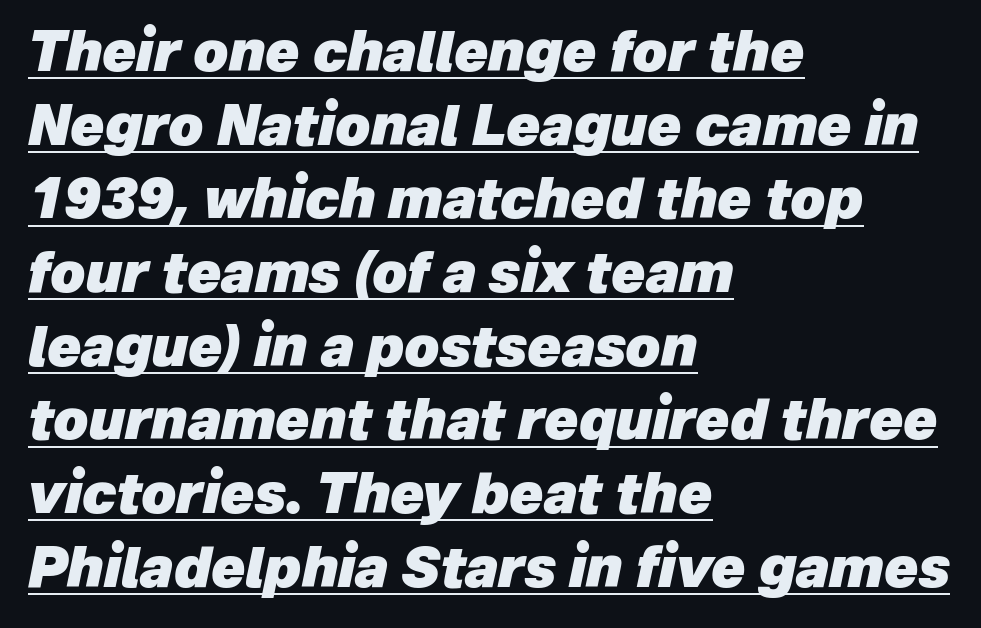
Q: Is the text bold? A: Yes.
Q: Is the text italic (slanted)? A: Yes, it leans right by about 12 degrees.
Q: Is the text underlined? A: Yes.
Q: How is the paragraph aligned? A: Left-aligned.
Q: Is the spacing between letters normal or unusually wide? A: Normal.
Q: Is the spacing between lines tight, normal or loose? A: Normal.
Q: Width (condensed, normal, or wide)? A: Normal.
Q: Stroke contrast? A: Low.
Q: x-height? A: Medium.
Q: Monospaced? A: No.
